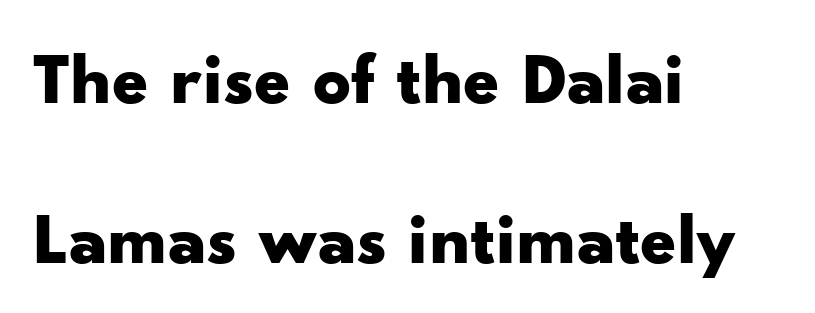
The image shows 74 px bold, wide sans-serif type, upright; set left-aligned, loose line spacing (2.16x), normal letter spacing, not underlined; low stroke contrast and a small x-height.
